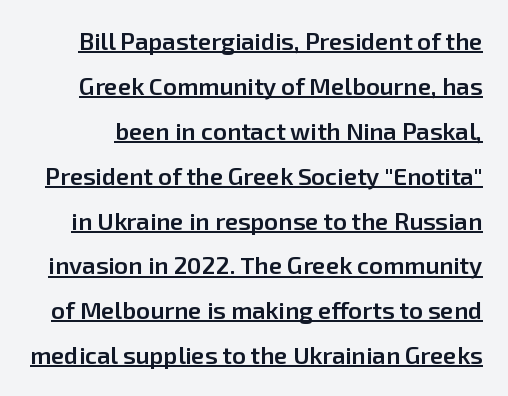
{"italic": "no", "bold": "semi", "underline": "yes", "line_spacing_ratio": 1.87, "letter_spacing": "normal", "letter_spacing_em": 0.0, "glyph_px": 24}
